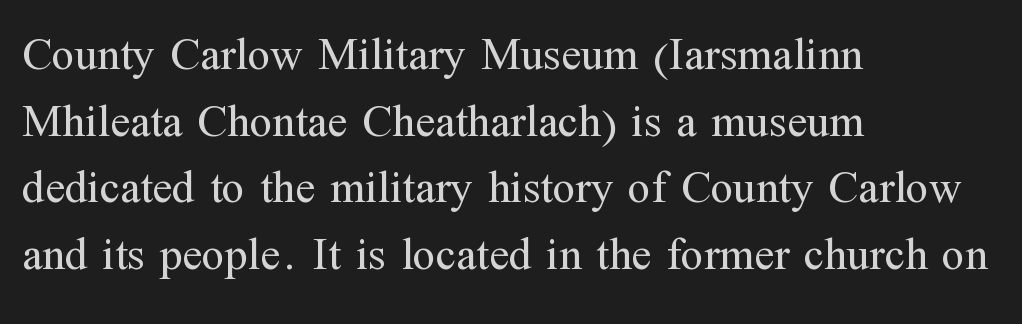
Q: Is the text bold? A: No.
Q: Is the text italic (slanted)? A: No, it is upright.
Q: Is the typeface a serif or a sans-serif typeface? A: Serif.
Q: Is the text underlined? A: No.
Q: How is the paragraph aligned? A: Left-aligned.
Q: Is the spacing between letters normal or unusually wide? A: Normal.
Q: Is the spacing between lines tight, normal or loose? A: Normal.
Q: Width (condensed, normal, or wide)? A: Normal.
Q: Stroke contrast? A: Medium.
Q: x-height? A: Medium.
Q: Monospaced? A: No.
